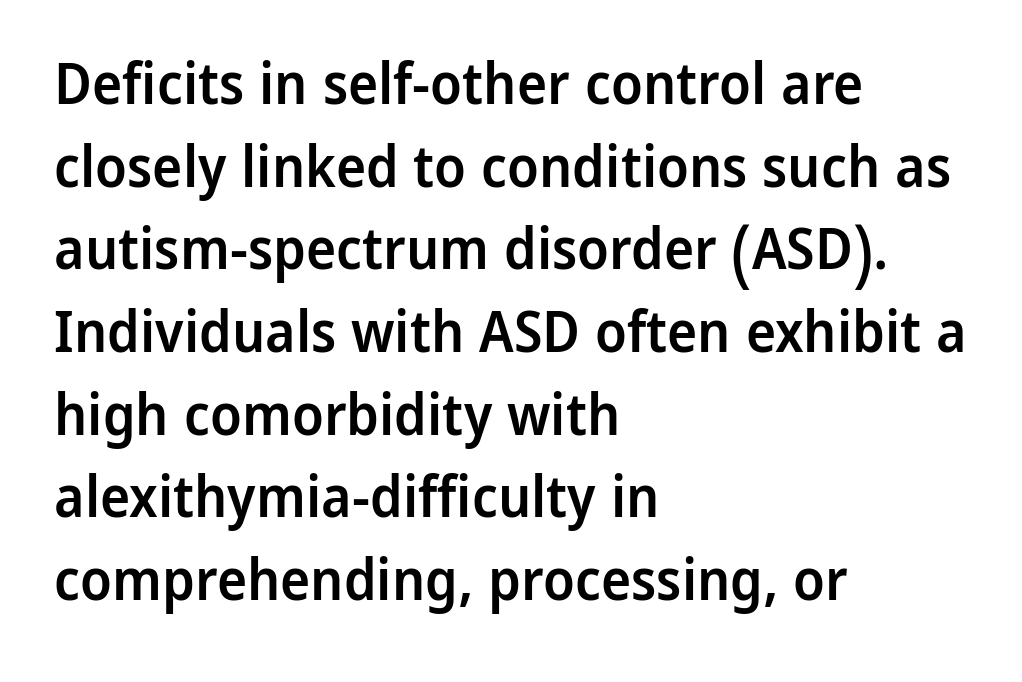
Q: Is the text bold? A: Semi-bold.
Q: Is the text italic (slanted)? A: No, it is upright.
Q: Is the typeface a serif or a sans-serif typeface? A: Sans-serif.
Q: Is the text underlined? A: No.
Q: How is the paragraph aligned? A: Left-aligned.
Q: Is the spacing between letters normal or unusually wide? A: Normal.
Q: Is the spacing between lines tight, normal or loose? A: Normal.
Q: Width (condensed, normal, or wide)? A: Normal.
Q: Stroke contrast? A: Low.
Q: x-height? A: Medium.
Q: Monospaced? A: No.
